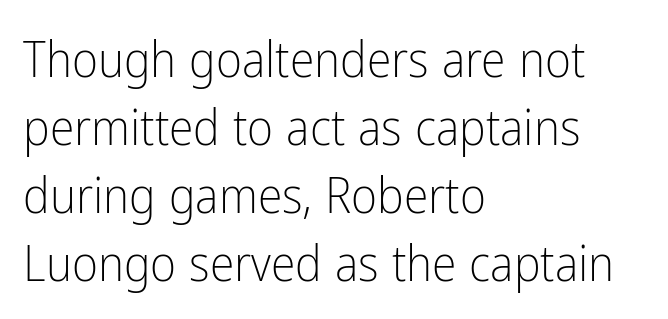
Q: Is the text bold? A: No.
Q: Is the text italic (slanted)? A: No, it is upright.
Q: Is the typeface a serif or a sans-serif typeface? A: Sans-serif.
Q: Is the text underlined? A: No.
Q: How is the paragraph aligned? A: Left-aligned.
Q: Is the spacing between letters normal or unusually wide? A: Normal.
Q: Is the spacing between lines tight, normal or loose? A: Normal.
Q: Width (condensed, normal, or wide)? A: Condensed.
Q: Stroke contrast? A: Low.
Q: x-height? A: Medium.
Q: Monospaced? A: No.
